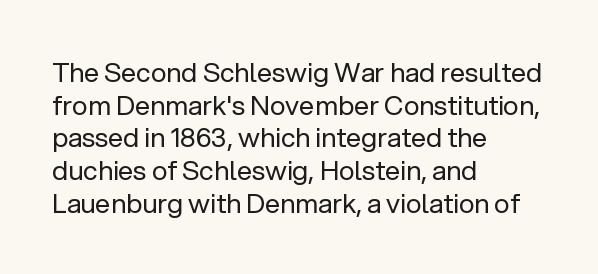
{"italic": "no", "bold": "no", "underline": "no", "align": "left", "line_spacing_ratio": 1.21, "letter_spacing": "normal", "letter_spacing_em": 0.0, "glyph_px": 27}
